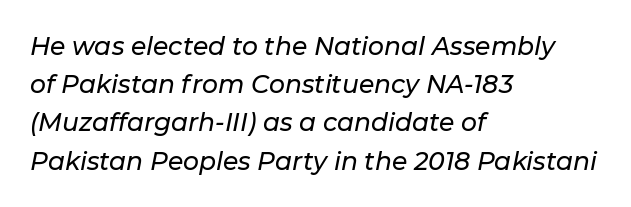
Q: Is the text italic (slanted)? A: Yes, it leans right by about 11 degrees.
Q: Is the text underlined? A: No.
Q: How is the paragraph aligned? A: Left-aligned.
Q: Is the spacing between letters normal or unusually wide? A: Normal.
Q: Is the spacing between lines tight, normal or loose? A: Normal.
